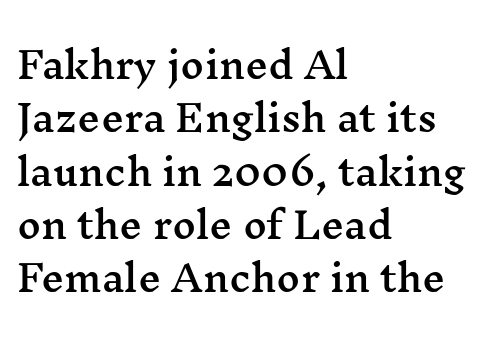
The image shows 36 px wide serif type, upright; set left-aligned, normal line spacing (1.48x), normal letter spacing, not underlined; medium stroke contrast and a medium x-height.
